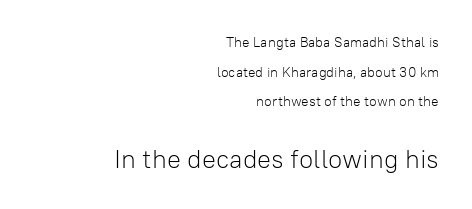
The rag falls on the left side of this text block. Inter-character spacing is left at the font's built-in metrics. Summary of vertical rhythm: relaxed, with wide interline spacing. Bare-footed words on every line.
